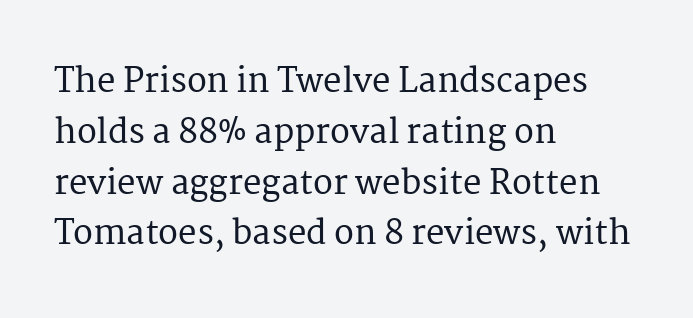
Q: Is the text italic (slanted)? A: No, it is upright.
Q: Is the typeface a serif or a sans-serif typeface? A: Serif.
Q: Is the text underlined? A: No.
Q: How is the paragraph aligned? A: Left-aligned.
Q: Is the spacing between letters normal or unusually wide? A: Normal.
Q: Is the spacing between lines tight, normal or loose? A: Normal.
Q: Width (condensed, normal, or wide)? A: Normal.
Q: Stroke contrast? A: Medium.
Q: x-height? A: Medium.
Q: Monospaced? A: No.
